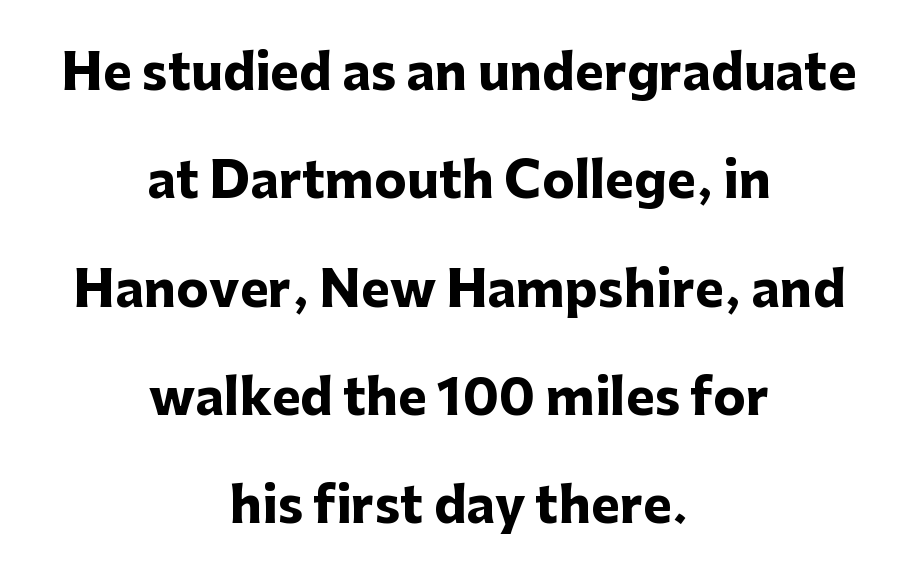
{"serif": "no", "italic": "no", "bold": "yes", "weight": "heavy", "width": "normal", "stroke_contrast": "low", "x_height": "medium", "monospaced": "no", "underline": "no", "align": "center", "line_spacing": "loose", "line_spacing_ratio": 2.21, "letter_spacing": "normal", "letter_spacing_em": 0.0, "glyph_px": 49}
